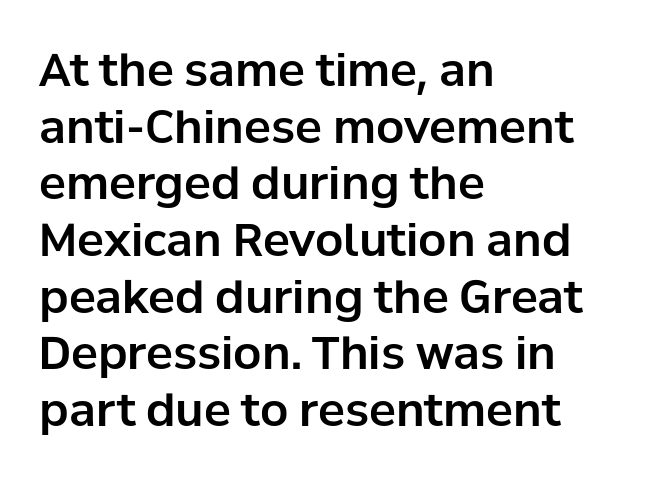
{"serif": "no", "italic": "no", "width": "normal", "stroke_contrast": "low", "x_height": "medium", "monospaced": "no", "underline": "no", "align": "left", "line_spacing": "normal", "line_spacing_ratio": 1.26, "letter_spacing": "normal", "letter_spacing_em": 0.0, "glyph_px": 45}
